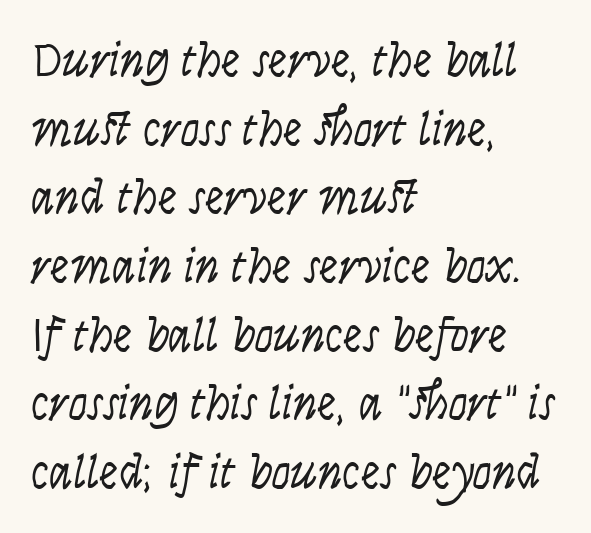
{"serif": "no", "bold": "no", "weight": "light", "width": "condensed", "stroke_contrast": "low", "x_height": "large", "monospaced": "no", "underline": "no", "align": "left", "line_spacing": "normal", "line_spacing_ratio": 1.43, "letter_spacing": "normal", "letter_spacing_em": 0.0, "glyph_px": 48}
